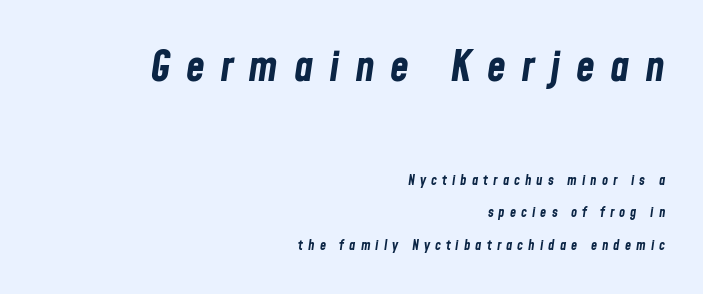
{"italic": "yes", "lean": "right", "slant_degrees": 8, "bold": "yes", "weight": "bold", "width": "condensed", "stroke_contrast": "low", "x_height": "medium", "monospaced": "no", "underline": "no", "align": "right", "line_spacing": "loose", "line_spacing_ratio": 2.3, "letter_spacing": "wide", "letter_spacing_em": 0.36, "larger_block": "first", "size_ratio": 3.07, "glyph_px": 43}
